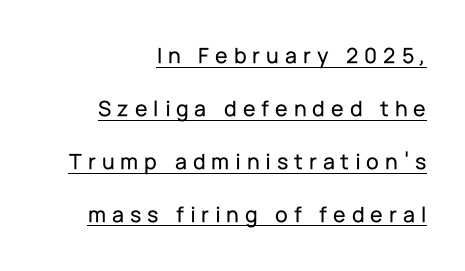
{"italic": "no", "underline": "yes", "align": "right", "line_spacing": "loose", "line_spacing_ratio": 2.3, "letter_spacing": "wide", "letter_spacing_em": 0.26, "glyph_px": 23}
